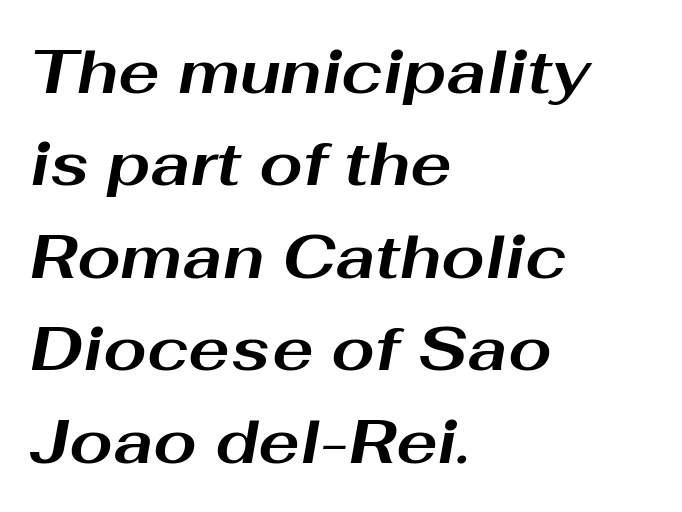
Q: Is the text bold? A: Yes.
Q: Is the text italic (slanted)? A: Yes, it leans right by about 10 degrees.
Q: Is the text underlined? A: No.
Q: How is the paragraph aligned? A: Left-aligned.
Q: Is the spacing between letters normal or unusually wide? A: Normal.
Q: Is the spacing between lines tight, normal or loose? A: Normal.
Q: Width (condensed, normal, or wide)? A: Wide.
Q: Stroke contrast? A: Medium.
Q: x-height? A: Medium.
Q: Monospaced? A: No.
